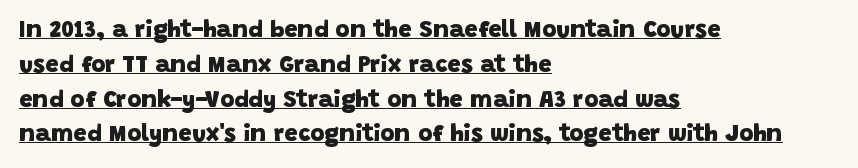
{"bold": "yes", "underline": "yes", "align": "left", "line_spacing": "normal", "line_spacing_ratio": 1.45, "letter_spacing": "normal", "letter_spacing_em": 0.0, "glyph_px": 24}
